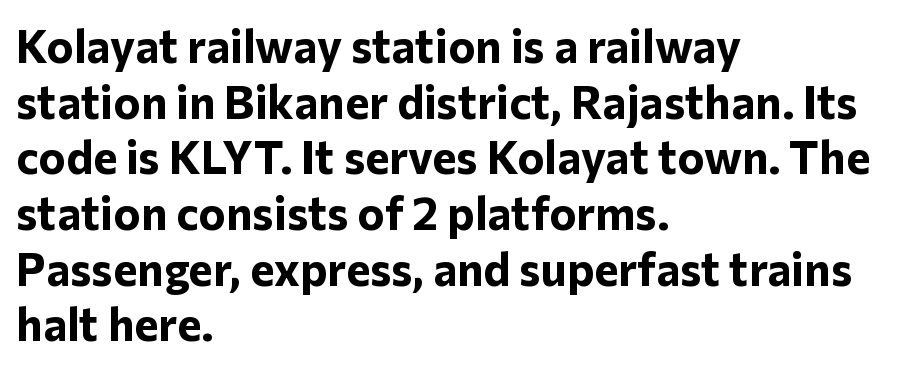
{"serif": "no", "italic": "no", "bold": "yes", "weight": "bold", "width": "normal", "stroke_contrast": "low", "x_height": "medium", "monospaced": "no", "underline": "no", "align": "left", "line_spacing_ratio": 1.21, "letter_spacing": "normal", "letter_spacing_em": 0.0, "glyph_px": 46}
